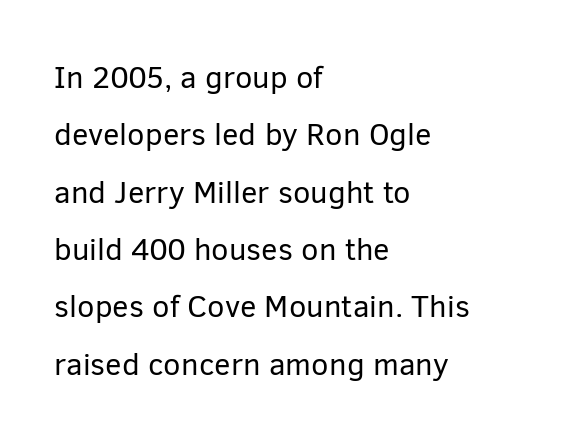
There is no visible air inserted between adjacent glyphs. Unlike italic type, these characters show no tilt at all. Left-aligned paragraph, ragged on the right. Examine the stroke ends and you'll find no serifs. Stem width sits at or under what a default text font uses.
